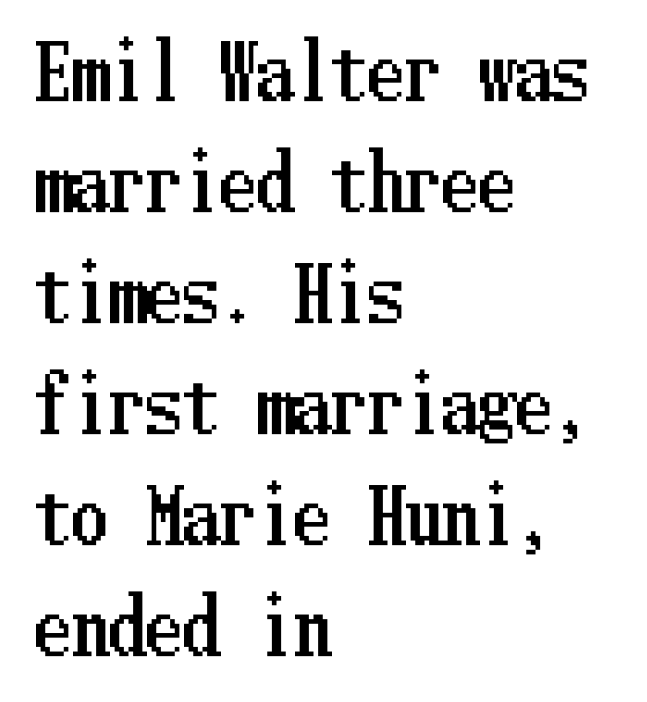
{"italic": "no", "width": "condensed", "stroke_contrast": "low", "x_height": "medium", "underline": "no", "align": "left", "line_spacing": "normal", "line_spacing_ratio": 1.5, "letter_spacing": "normal", "letter_spacing_em": 0.0, "glyph_px": 74}
